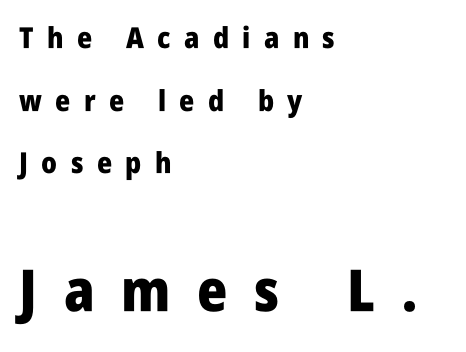
The image shows 58 px heavy, condensed sans-serif type, upright; set left-aligned, loose line spacing (2.16x), unusually wide letter spacing (+0.46 em), not underlined; the second (bottom) block is 2.0x larger; low stroke contrast and a large x-height.
